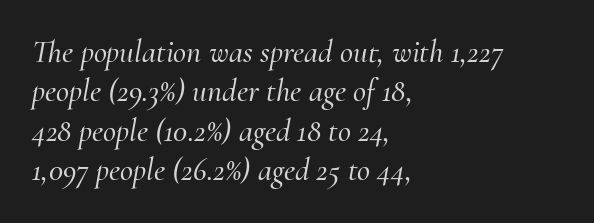
Q: Is the text italic (slanted)? A: Yes, it leans right by about 10 degrees.
Q: Is the typeface a serif or a sans-serif typeface? A: Serif.
Q: Is the text underlined? A: No.
Q: How is the paragraph aligned? A: Left-aligned.
Q: Is the spacing between letters normal or unusually wide? A: Normal.
Q: Width (condensed, normal, or wide)? A: Normal.
Q: Stroke contrast? A: Medium.
Q: x-height? A: Small.
Q: Monospaced? A: No.
